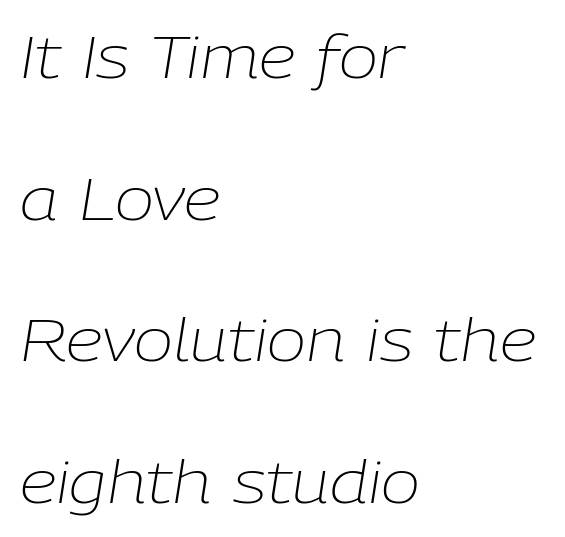
Rendered with sloped, italic letterforms. Reading down the block, your eye returns to a fixed left position each line. The gap between lines stays unmarked. Tracking here is standard; glyphs follow each other at the usual distance. Vertically, the passage feels expansive, rows floating well apart. The face looks like a standard text weight, possibly lighter.
